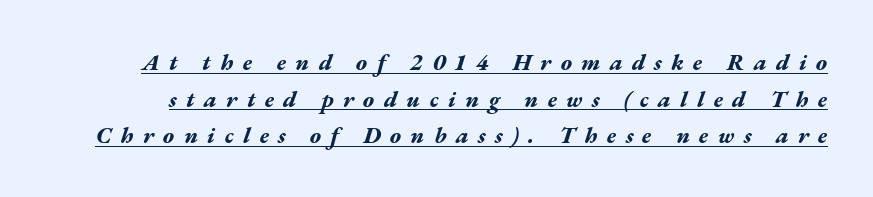
The image shows 23 px bold type, italic (leaning right); set normal line spacing (1.59x), unusually wide letter spacing (+0.41 em), underlined.
